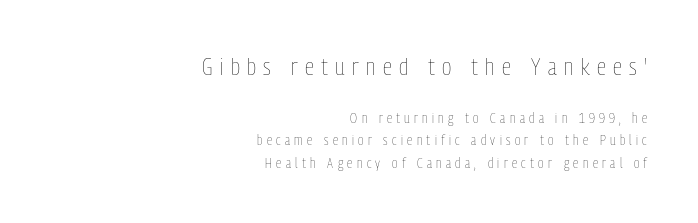
The image shows 24 px text type, upright; set right-aligned, normal line spacing (1.61x), unusually wide letter spacing (+0.31 em), not underlined; the first (top) block is 1.71x larger.
